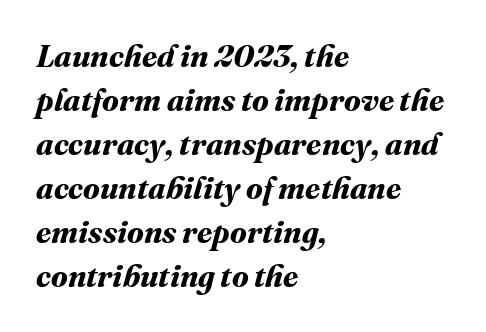
{"bold": "yes", "weight": "bold", "width": "normal", "stroke_contrast": "medium", "x_height": "medium", "monospaced": "no", "underline": "no", "align": "left", "line_spacing": "normal", "line_spacing_ratio": 1.42, "letter_spacing": "normal", "letter_spacing_em": 0.0, "glyph_px": 31}
